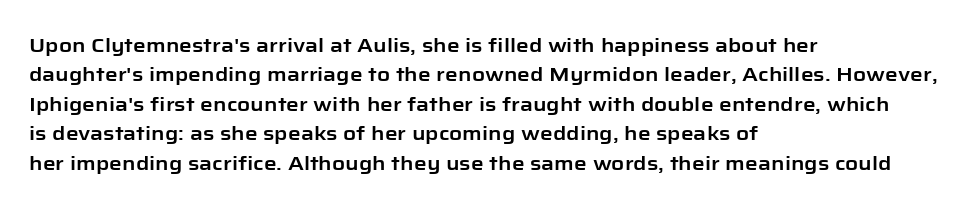
Q: Is the text italic (slanted)? A: No, it is upright.
Q: Is the text underlined? A: No.
Q: How is the paragraph aligned? A: Left-aligned.
Q: Is the spacing between letters normal or unusually wide? A: Normal.
Q: Is the spacing between lines tight, normal or loose? A: Normal.
